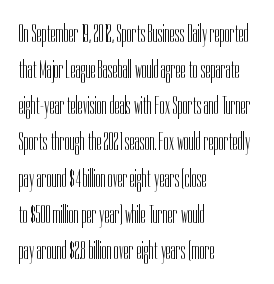
Q: Is the text bold? A: No.
Q: Is the text italic (slanted)? A: No, it is upright.
Q: Is the text underlined? A: No.
Q: How is the paragraph aligned? A: Left-aligned.
Q: Is the spacing between letters normal or unusually wide? A: Normal.
Q: Is the spacing between lines tight, normal or loose? A: Normal.
